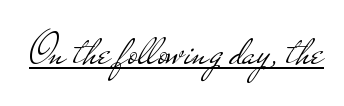
Q: Is the text bold? A: No.
Q: Is the text italic (slanted)? A: Yes.
Q: Is the typeface a serif or a sans-serif typeface? A: Sans-serif.
Q: Is the text underlined? A: Yes.
Q: Is the spacing between letters normal or unusually wide? A: Normal.
Q: Width (condensed, normal, or wide)? A: Wide.
Q: Stroke contrast? A: Low.
Q: x-height? A: Small.
Q: Monospaced? A: No.
